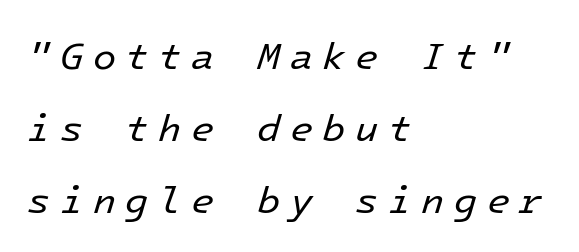
{"italic": "yes", "lean": "right", "slant_degrees": 16, "bold": "no", "weight": "regular", "width": "normal", "stroke_contrast": "low", "x_height": "medium", "underline": "no", "align": "left", "line_spacing_ratio": 1.89, "letter_spacing": "wide", "letter_spacing_em": 0.25, "glyph_px": 38}
